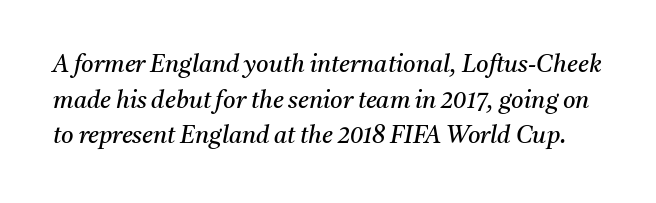
{"italic": "yes", "lean": "right", "slant_degrees": 11, "bold": "no", "underline": "no", "line_spacing": "normal", "line_spacing_ratio": 1.48, "letter_spacing": "normal", "letter_spacing_em": 0.0, "glyph_px": 24}
